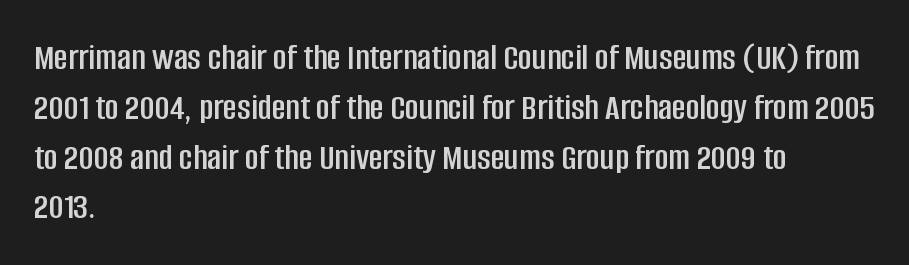
Q: Is the text italic (slanted)? A: No, it is upright.
Q: Is the typeface a serif or a sans-serif typeface? A: Sans-serif.
Q: Is the text underlined? A: No.
Q: How is the paragraph aligned? A: Left-aligned.
Q: Is the spacing between letters normal or unusually wide? A: Normal.
Q: Is the spacing between lines tight, normal or loose? A: Normal.
Q: Width (condensed, normal, or wide)? A: Condensed.
Q: Stroke contrast? A: Low.
Q: x-height? A: Large.
Q: Monospaced? A: No.
